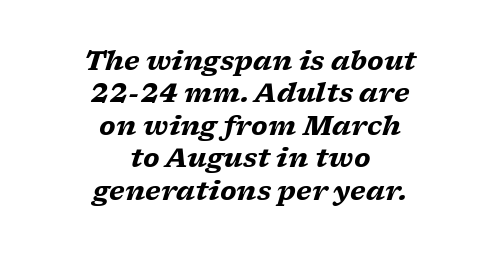
Q: Is the text bold? A: Yes.
Q: Is the text italic (slanted)? A: Yes, it leans right by about 17 degrees.
Q: Is the text underlined? A: No.
Q: How is the paragraph aligned? A: Centered.
Q: Is the spacing between letters normal or unusually wide? A: Normal.
Q: Is the spacing between lines tight, normal or loose? A: Normal.
